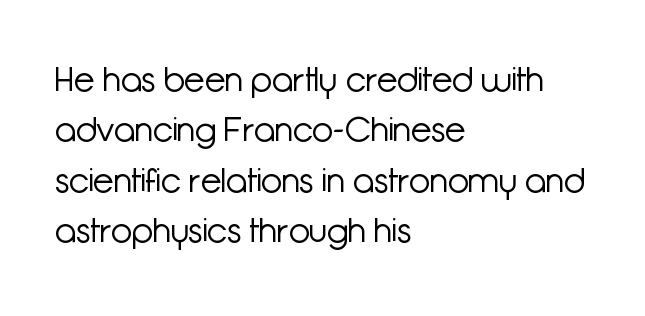
Q: Is the text bold? A: No.
Q: Is the text italic (slanted)? A: No, it is upright.
Q: Is the typeface a serif or a sans-serif typeface? A: Sans-serif.
Q: Is the text underlined? A: No.
Q: How is the paragraph aligned? A: Left-aligned.
Q: Is the spacing between letters normal or unusually wide? A: Normal.
Q: Is the spacing between lines tight, normal or loose? A: Normal.
Q: Width (condensed, normal, or wide)? A: Normal.
Q: Stroke contrast? A: Low.
Q: x-height? A: Medium.
Q: Monospaced? A: No.
